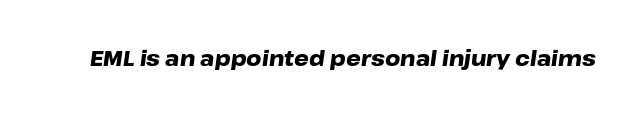
The image shows 21 px bold type, italic (leaning right); set normal letter spacing, not underlined.
